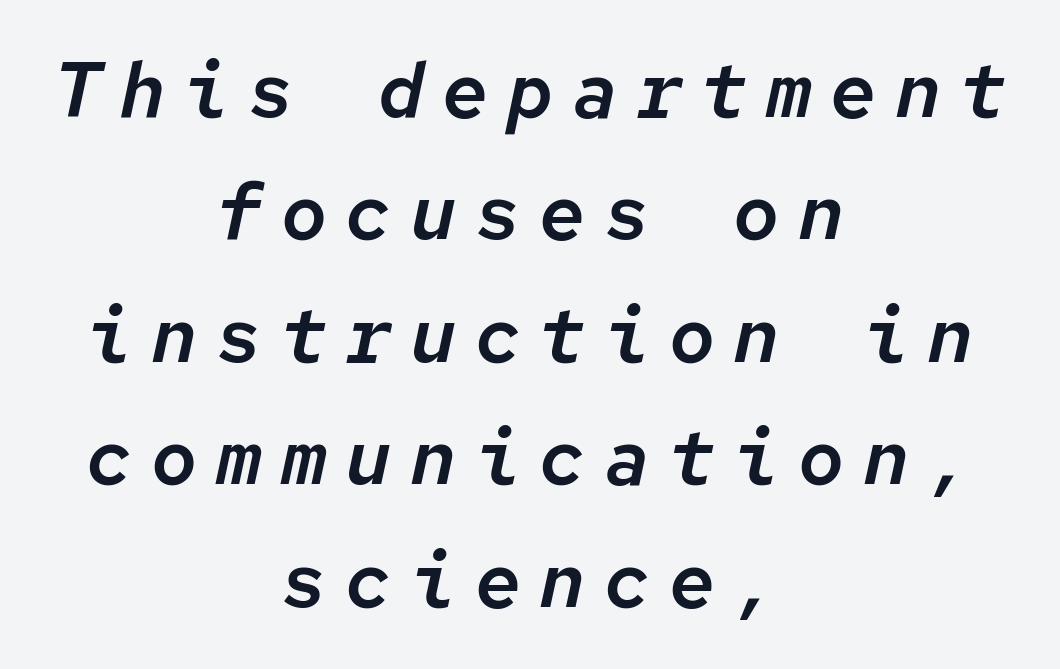
The image shows 77 px text type, italic (leaning right), monospaced; set centered, normal line spacing (1.59x), unusually wide letter spacing (+0.24 em), not underlined; low stroke contrast and a medium x-height.
